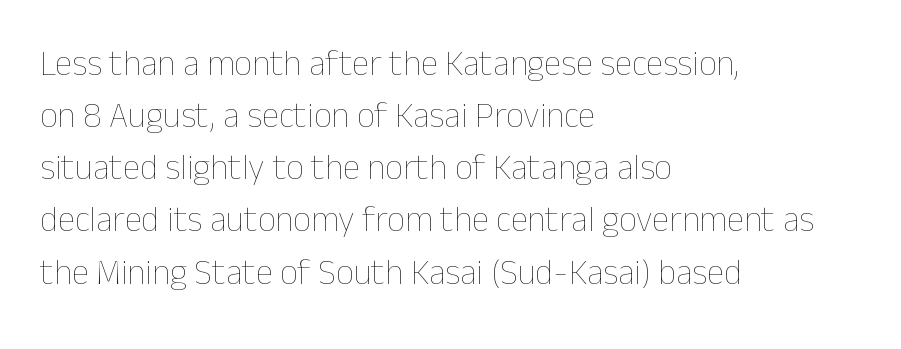
Stems here are at most as thick as an everyday book face. Quick note: not italic, upright. Think of a printed novel: that variable character pitch is what you see here. Default kerning and tracking; the words read as compact shapes. One-word summary of the alignment: left.
